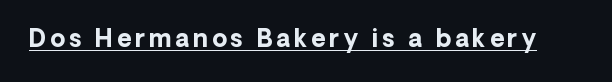
{"italic": "no", "bold": "yes", "underline": "yes", "glyph_px": 24}
